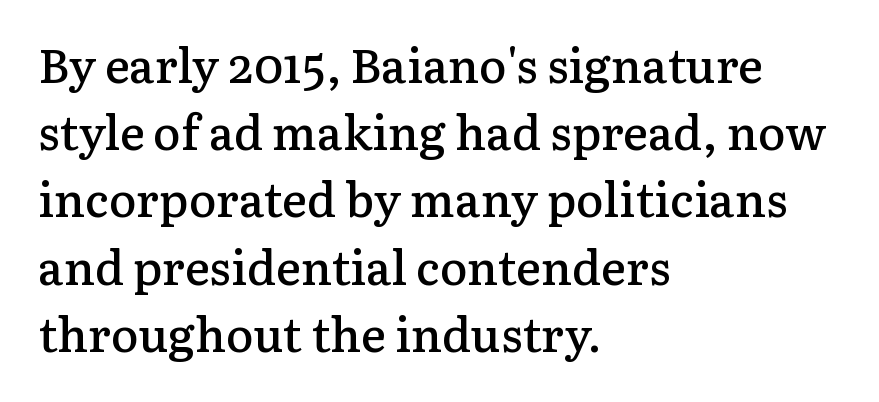
Q: Is the text bold? A: Semi-bold.
Q: Is the text italic (slanted)? A: No, it is upright.
Q: Is the typeface a serif or a sans-serif typeface? A: Serif.
Q: Is the text underlined? A: No.
Q: How is the paragraph aligned? A: Left-aligned.
Q: Is the spacing between letters normal or unusually wide? A: Normal.
Q: Is the spacing between lines tight, normal or loose? A: Normal.
Q: Width (condensed, normal, or wide)? A: Normal.
Q: Stroke contrast? A: Low.
Q: x-height? A: Medium.
Q: Monospaced? A: No.
